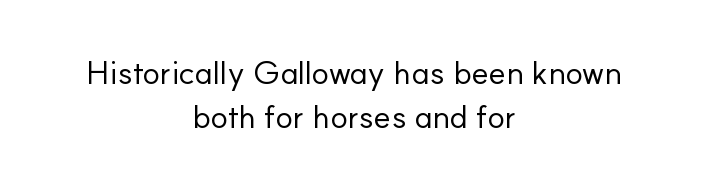
{"serif": "no", "italic": "no", "bold": "no", "weight": "regular", "width": "normal", "stroke_contrast": "low", "x_height": "small", "monospaced": "no", "underline": "no", "align": "center", "line_spacing": "normal", "line_spacing_ratio": 1.33, "letter_spacing": "normal", "letter_spacing_em": 0.0, "glyph_px": 33}
